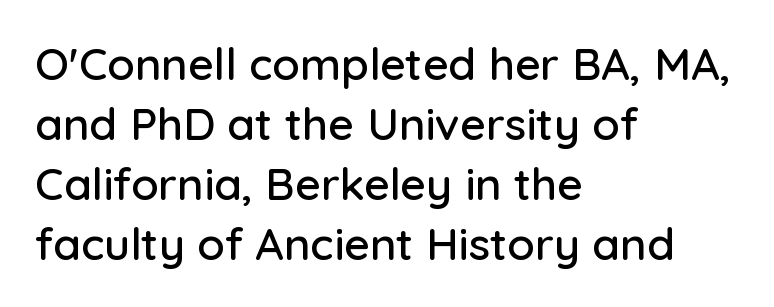
Q: Is the text italic (slanted)? A: No, it is upright.
Q: Is the typeface a serif or a sans-serif typeface? A: Sans-serif.
Q: Is the text underlined? A: No.
Q: How is the paragraph aligned? A: Left-aligned.
Q: Is the spacing between letters normal or unusually wide? A: Normal.
Q: Is the spacing between lines tight, normal or loose? A: Normal.
Q: Width (condensed, normal, or wide)? A: Normal.
Q: Stroke contrast? A: Low.
Q: x-height? A: Medium.
Q: Monospaced? A: No.
